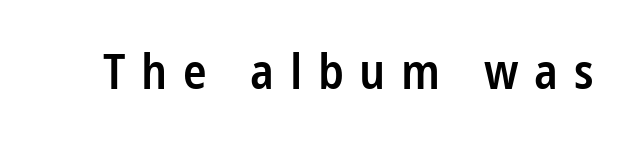
Short note: letters widely spaced. The font family rendered here belongs to the sans-serif group. The space directly below the letters is spotless. Proportional: the letters do not fall into vertical columns. The specimen reads as upright at a glance.
